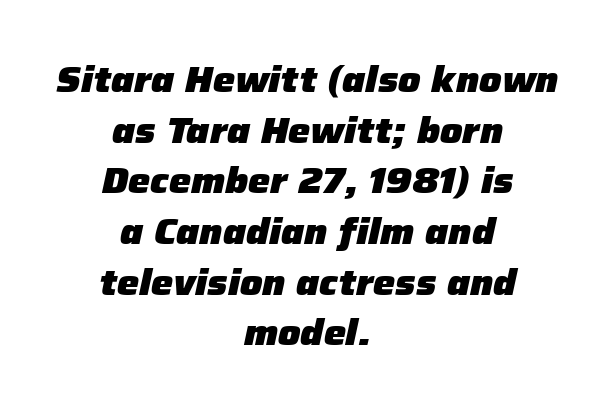
The image shows 37 px heavy type, italic (leaning right); set centered, normal line spacing (1.37x), normal letter spacing, not underlined; low stroke contrast and a medium x-height.
